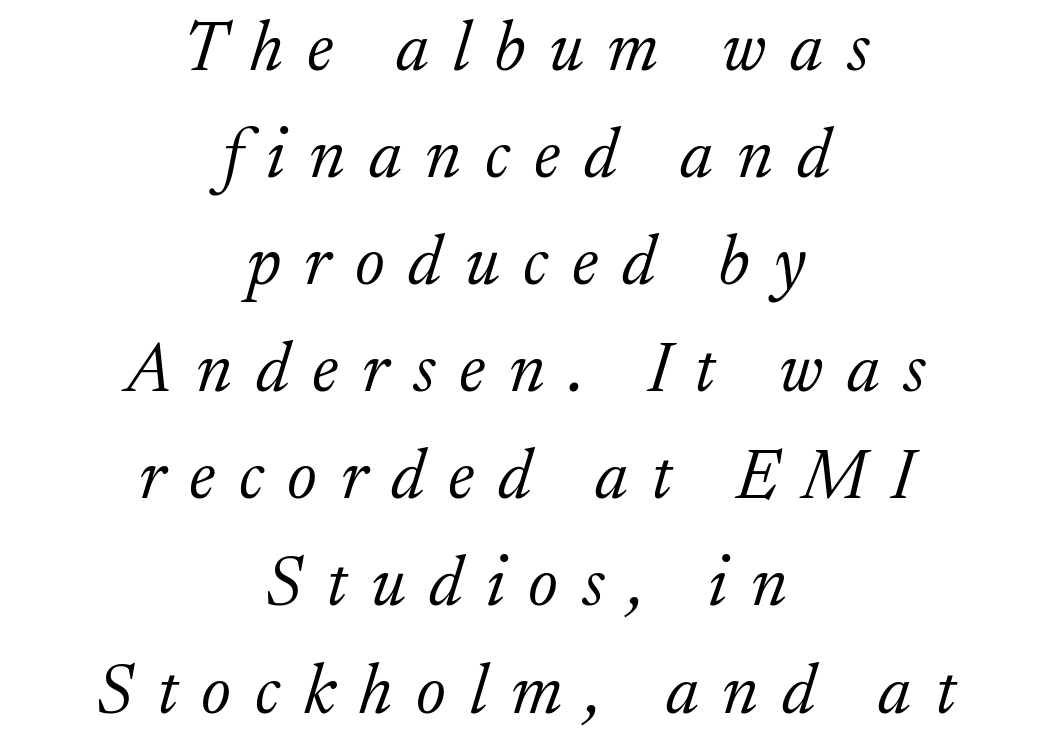
The image shows 70 px light serif type, italic (leaning right); set centered, normal line spacing (1.53x), unusually wide letter spacing (+0.34 em), not underlined; low stroke contrast and a medium x-height.
